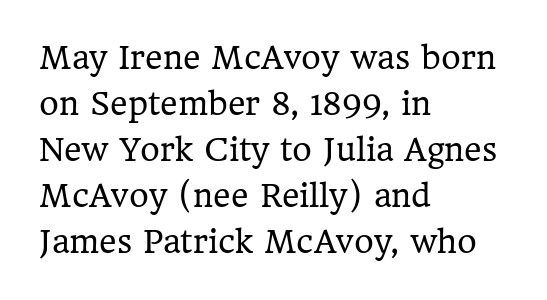
The lines in this sample share a left origin and differ only in where they stop. The rendering uses natural spacing where letterforms have individual widths. Compared with typical paragraphs, the rows here are spaced about the same. Posture: straight, roman, zero tilt. You could call the tracking neutral — neither tight nor loose. Old-style or modern, the face here clearly has serifs.
